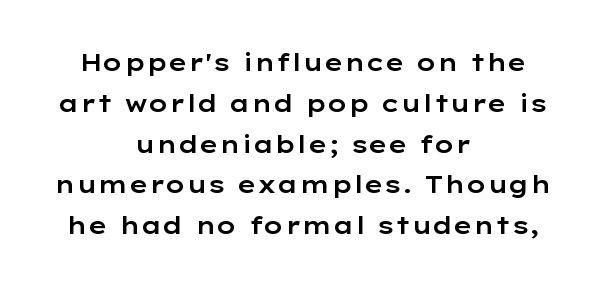
Underline: absent. This rendering leaves character spacing at its baseline value. If you drew a line through each stem, it would be perfectly vertical. Baseline-to-baseline distance is the conventional proportion of letter height. Both edges are ragged and mirror each other, which tells us the setting is centered.
